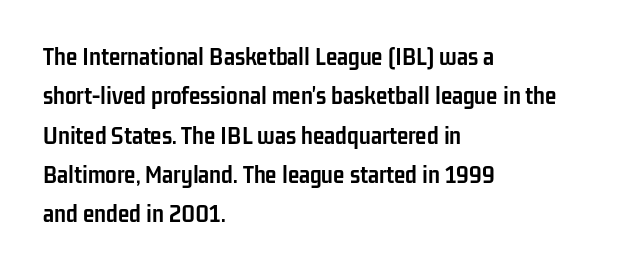
Q: Is the text bold? A: Yes.
Q: Is the text italic (slanted)? A: No, it is upright.
Q: Is the text underlined? A: No.
Q: How is the paragraph aligned? A: Left-aligned.
Q: Is the spacing between letters normal or unusually wide? A: Normal.
Q: Is the spacing between lines tight, normal or loose? A: Normal.
